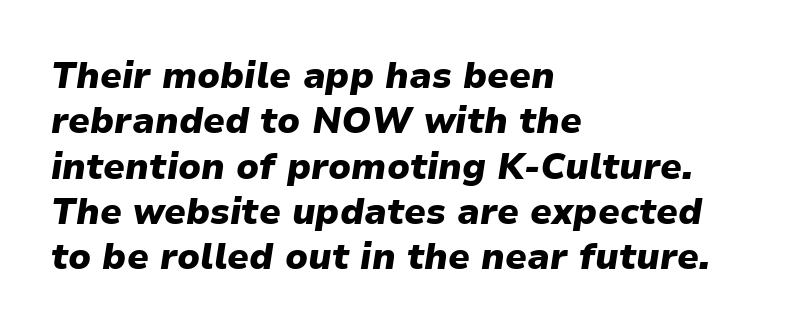
The image shows 36 px heavy type, italic (leaning right); set left-aligned, normal line spacing (1.26x), normal letter spacing, not underlined; low stroke contrast and a medium x-height.
